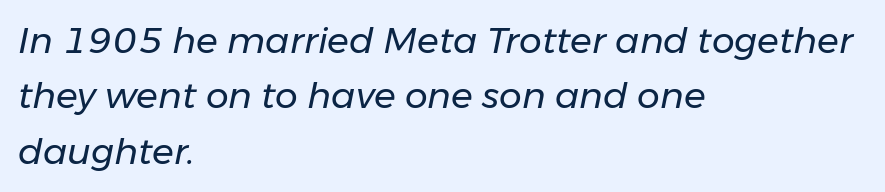
The image shows 36 px regular-weight type, italic (leaning right); set left-aligned, normal line spacing (1.54x), normal letter spacing, not underlined; low stroke contrast and a medium x-height.
